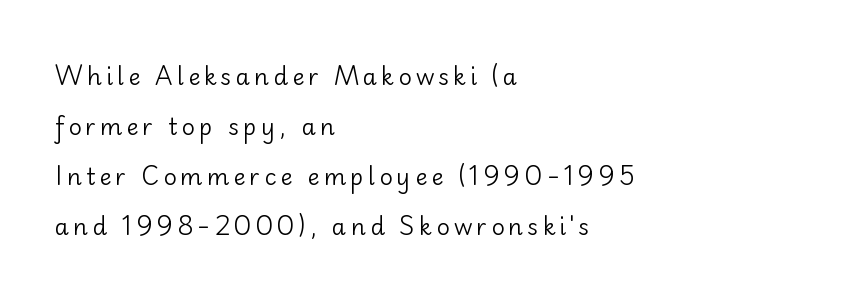
The image shows 23 px text type, upright; set left-aligned, loose line spacing (2.17x), not underlined.
